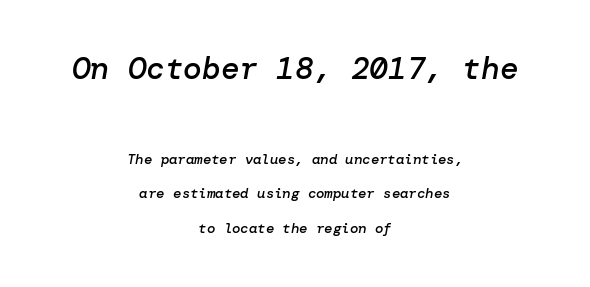
{"italic": "yes", "lean": "right", "slant_degrees": 10, "bold": "semi", "weight": "semibold", "width": "normal", "stroke_contrast": "low", "x_height": "medium", "underline": "no", "align": "center", "line_spacing": "loose", "line_spacing_ratio": 2.48, "letter_spacing": "normal", "letter_spacing_em": 0.0, "larger_block": "first", "size_ratio": 2.21, "glyph_px": 31}
